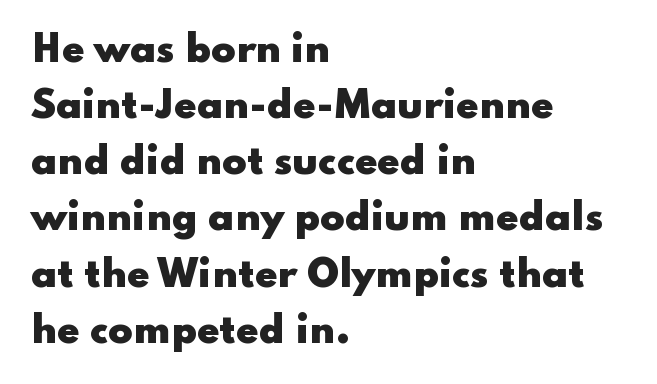
Q: Is the text bold? A: Yes.
Q: Is the text italic (slanted)? A: No, it is upright.
Q: Is the typeface a serif or a sans-serif typeface? A: Sans-serif.
Q: Is the text underlined? A: No.
Q: How is the paragraph aligned? A: Left-aligned.
Q: Is the spacing between letters normal or unusually wide? A: Normal.
Q: Is the spacing between lines tight, normal or loose? A: Normal.
Q: Width (condensed, normal, or wide)? A: Wide.
Q: Stroke contrast? A: Low.
Q: x-height? A: Small.
Q: Monospaced? A: No.
